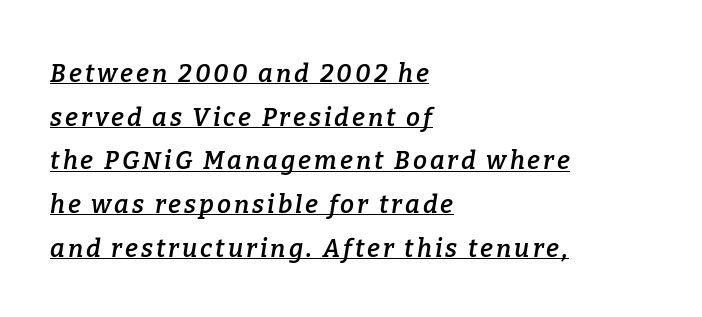
Stroke thickness is moderately raised; the sample reads as semibold. A student would call this left alignment; a typographer would say flush left, rag right. Beneath each row of characters lies a ruled line. The letters are slanted; this is an italic face.
